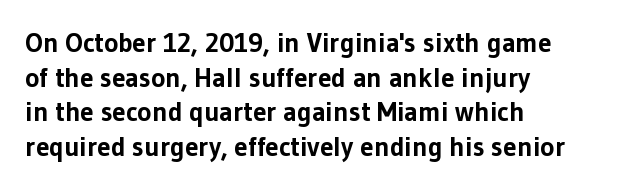
Compared with typical body copy, the letter spacing here is the same. The setting favours the left margin, as ordinary paragraphs usually do. Heft: maximum for text — a bold. Beneath every word, the page is bare. Successive baselines arrive at the customary interval. These lines were composed using upright roman letters.
